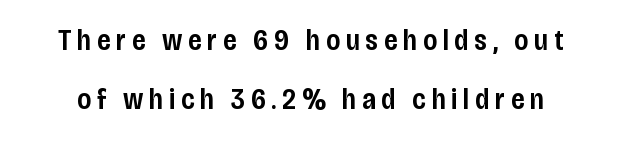
Q: Is the text bold? A: Semi-bold.
Q: Is the text italic (slanted)? A: No, it is upright.
Q: Is the typeface a serif or a sans-serif typeface? A: Sans-serif.
Q: Is the text underlined? A: No.
Q: Is the spacing between letters normal or unusually wide? A: Unusually wide.
Q: Is the spacing between lines tight, normal or loose? A: Loose.
Q: Width (condensed, normal, or wide)? A: Condensed.
Q: Stroke contrast? A: Low.
Q: x-height? A: Large.
Q: Monospaced? A: No.
